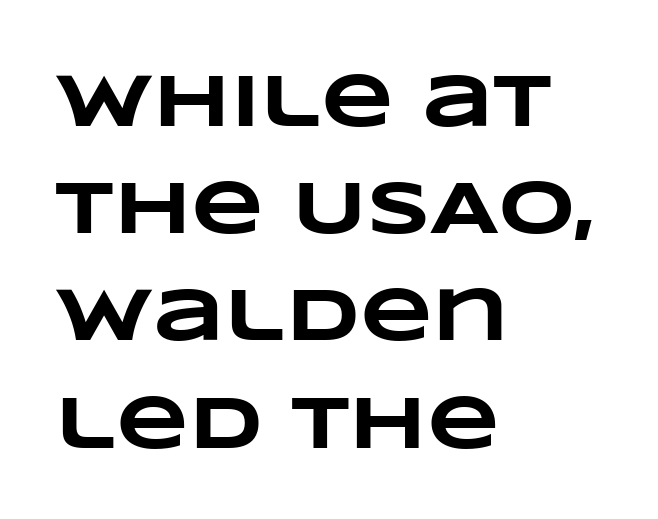
{"bold": "yes", "weight": "heavy", "width": "wide", "stroke_contrast": "low", "x_height": "large", "monospaced": "no", "underline": "no", "align": "left", "line_spacing": "normal", "line_spacing_ratio": 1.43, "letter_spacing": "normal", "letter_spacing_em": 0.0, "glyph_px": 75}
